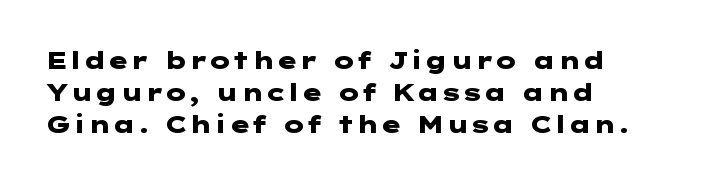
{"italic": "no", "bold": "yes", "underline": "no", "align": "left", "line_spacing": "normal", "line_spacing_ratio": 1.33, "letter_spacing": "normal", "letter_spacing_em": 0.0, "glyph_px": 24}
